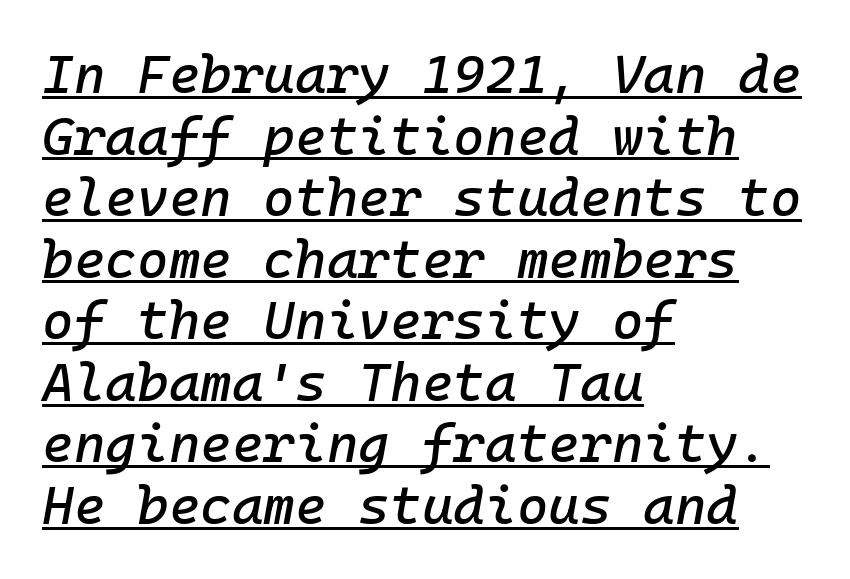
{"italic": "yes", "lean": "right", "slant_degrees": 10, "width": "normal", "stroke_contrast": "low", "x_height": "medium", "underline": "yes", "align": "left", "line_spacing": "tight", "line_spacing_ratio": 1.14, "letter_spacing": "normal", "letter_spacing_em": 0.0, "glyph_px": 54}
